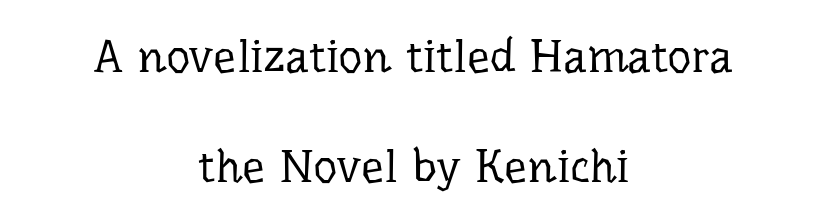
Q: Is the text bold? A: No.
Q: Is the text italic (slanted)? A: No, it is upright.
Q: Is the typeface a serif or a sans-serif typeface? A: Serif.
Q: Is the text underlined? A: No.
Q: How is the paragraph aligned? A: Centered.
Q: Is the spacing between letters normal or unusually wide? A: Normal.
Q: Is the spacing between lines tight, normal or loose? A: Loose.
Q: Width (condensed, normal, or wide)? A: Normal.
Q: Stroke contrast? A: Low.
Q: x-height? A: Medium.
Q: Monospaced? A: No.
